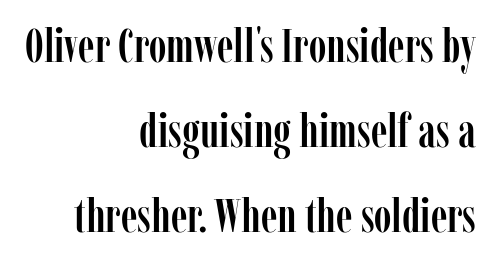
{"serif": "yes", "italic": "no", "width": "condensed", "stroke_contrast": "low", "x_height": "medium", "monospaced": "no", "underline": "no", "align": "right", "line_spacing_ratio": 1.77, "letter_spacing": "normal", "letter_spacing_em": 0.0, "glyph_px": 48}
